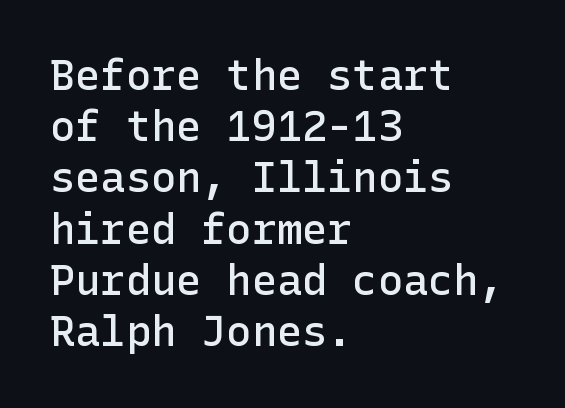
The image shows 42 px semibold sans-serif type, upright; set left-aligned, line spacing 1.22x, normal letter spacing, not underlined; low stroke contrast and a medium x-height.
